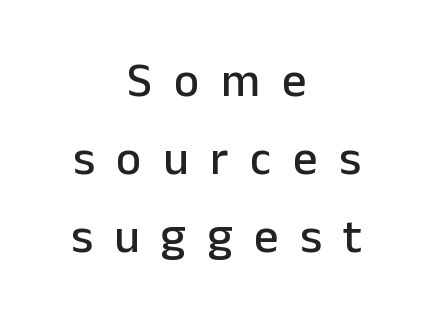
{"serif": "no", "italic": "no", "width": "normal", "stroke_contrast": "low", "x_height": "medium", "monospaced": "no", "underline": "no", "align": "center", "line_spacing": "normal", "line_spacing_ratio": 1.63, "letter_spacing": "wide", "letter_spacing_em": 0.45, "glyph_px": 48}
